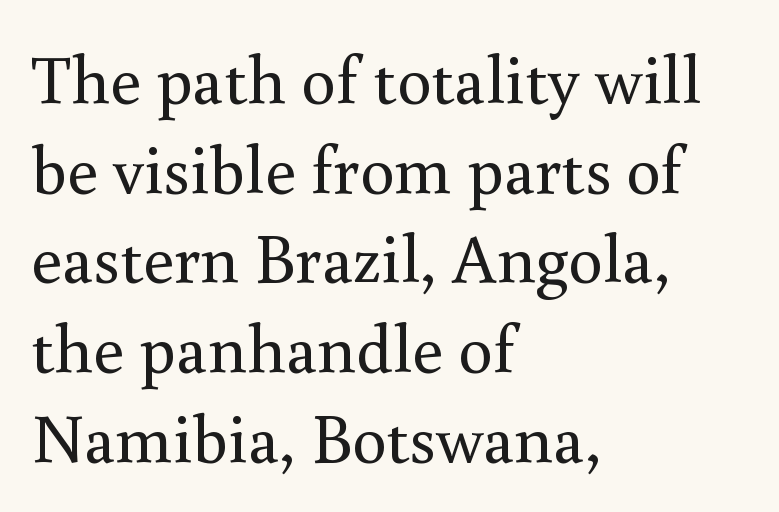
{"serif": "yes", "italic": "no", "bold": "no", "weight": "regular", "width": "normal", "x_height": "small", "monospaced": "no", "underline": "no", "align": "left", "line_spacing": "normal", "line_spacing_ratio": 1.3, "letter_spacing": "normal", "letter_spacing_em": 0.0, "glyph_px": 69}
